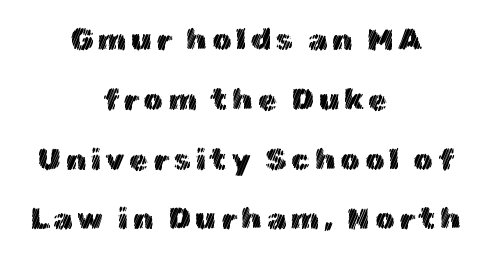
Q: Is the text italic (slanted)? A: No, it is upright.
Q: Is the text underlined? A: No.
Q: How is the paragraph aligned? A: Centered.
Q: Is the spacing between lines tight, normal or loose? A: Loose.
Q: Width (condensed, normal, or wide)? A: Normal.
Q: x-height? A: Medium.
Q: Monospaced? A: No.
